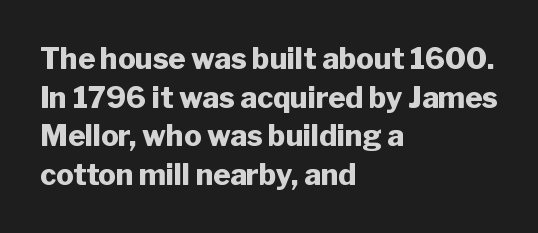
Only glyphs here, with clear space below each row. Between one letter and the next there's only the usual sliver of space. Notice how the stems are strictly vertical — no italics here. Is the block centered? No — it sits flush against the left margin. How heavy is the stroke? Heavy — this is a bold. The line-height multiplier appears to be the usual default.
